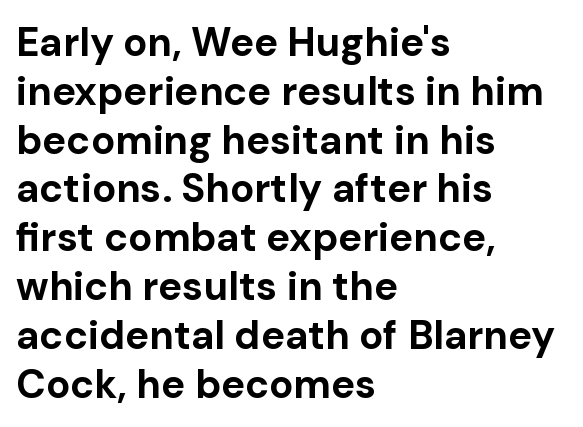
The image shows 40 px bold sans-serif type, upright; set left-aligned, line spacing 1.22x, normal letter spacing, not underlined; low stroke contrast and a medium x-height.
